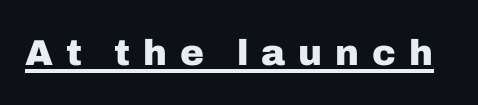
{"serif": "no", "italic": "no", "bold": "yes", "weight": "heavy", "width": "normal", "stroke_contrast": "low", "x_height": "medium", "monospaced": "no", "underline": "yes", "letter_spacing": "wide", "letter_spacing_em": 0.36, "glyph_px": 36}
